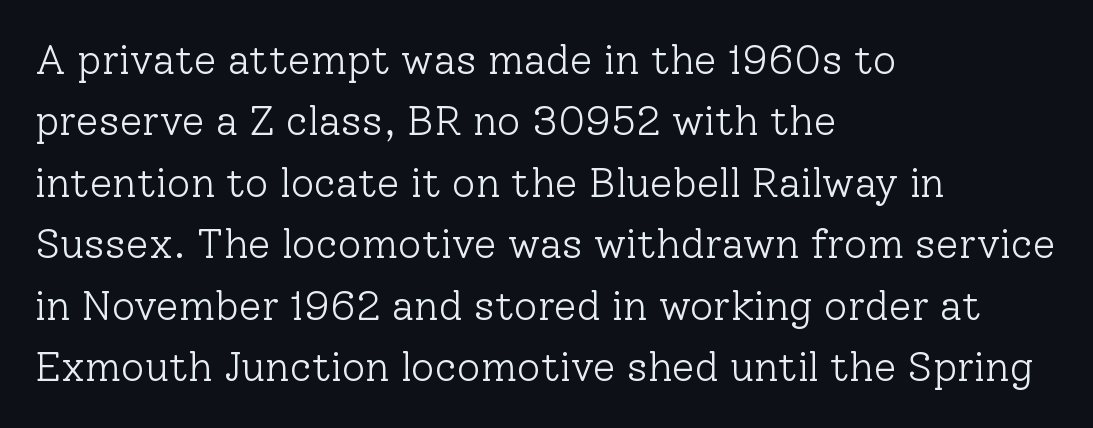
{"serif": "yes", "italic": "no", "bold": "no", "weight": "light", "width": "normal", "stroke_contrast": "low", "x_height": "medium", "monospaced": "no", "underline": "no", "align": "left", "line_spacing": "normal", "line_spacing_ratio": 1.5, "letter_spacing": "normal", "letter_spacing_em": 0.0, "glyph_px": 41}
